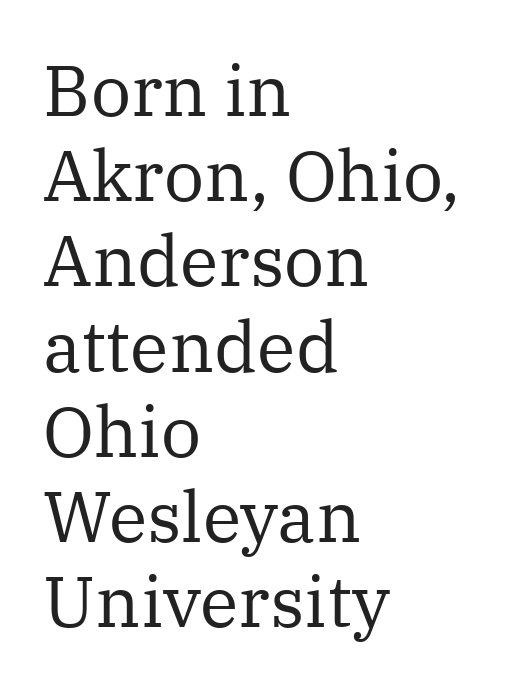
Q: Is the text bold? A: No.
Q: Is the text italic (slanted)? A: No, it is upright.
Q: Is the typeface a serif or a sans-serif typeface? A: Serif.
Q: Is the text underlined? A: No.
Q: How is the paragraph aligned? A: Left-aligned.
Q: Is the spacing between letters normal or unusually wide? A: Normal.
Q: Width (condensed, normal, or wide)? A: Normal.
Q: Stroke contrast? A: Medium.
Q: x-height? A: Medium.
Q: Monospaced? A: No.
